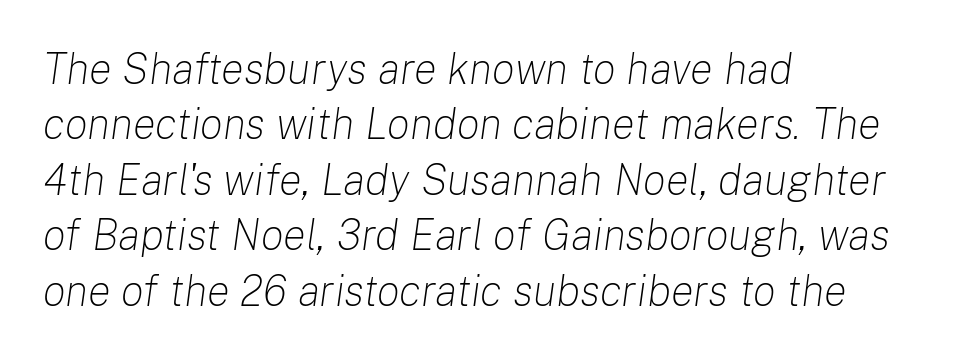
Q: Is the text bold? A: No.
Q: Is the text italic (slanted)? A: Yes, it leans right by about 8 degrees.
Q: Is the text underlined? A: No.
Q: How is the paragraph aligned? A: Left-aligned.
Q: Is the spacing between letters normal or unusually wide? A: Normal.
Q: Is the spacing between lines tight, normal or loose? A: Normal.
Q: Width (condensed, normal, or wide)? A: Normal.
Q: Stroke contrast? A: Low.
Q: x-height? A: Medium.
Q: Monospaced? A: No.
